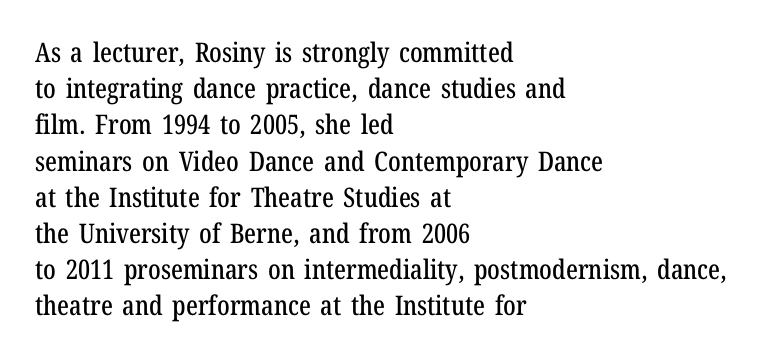
The image shows 27 px text type, upright; set left-aligned, normal line spacing (1.34x), normal letter spacing, not underlined.
